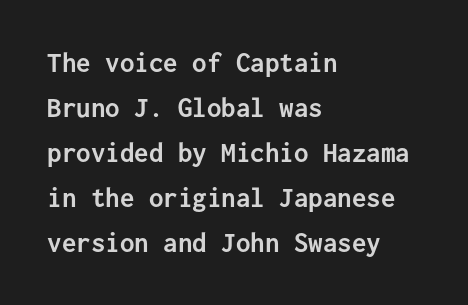
Vertical strokes here are truly vertical. Spacing verdict: monospaced, one width for all characters. Line beginnings align vertically; line endings do not. Each row of text sits above clean, open space. Look at the bottom of the vertical strokes: they stop flat, with no serifs.
